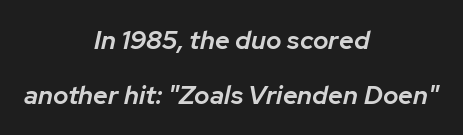
The image shows 26 px text type, italic (leaning right); set centered, loose line spacing (2.12x), normal letter spacing, not underlined.
